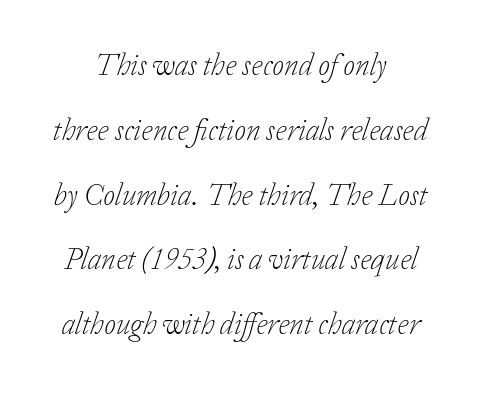
Look at the tracking — it's just the regular setting, nothing added. The glyphs in this specimen are seriffed. Looks like regular typesetting: each glyph gets only the width it needs. The rendering uses a large line-height, opening up the rows.
